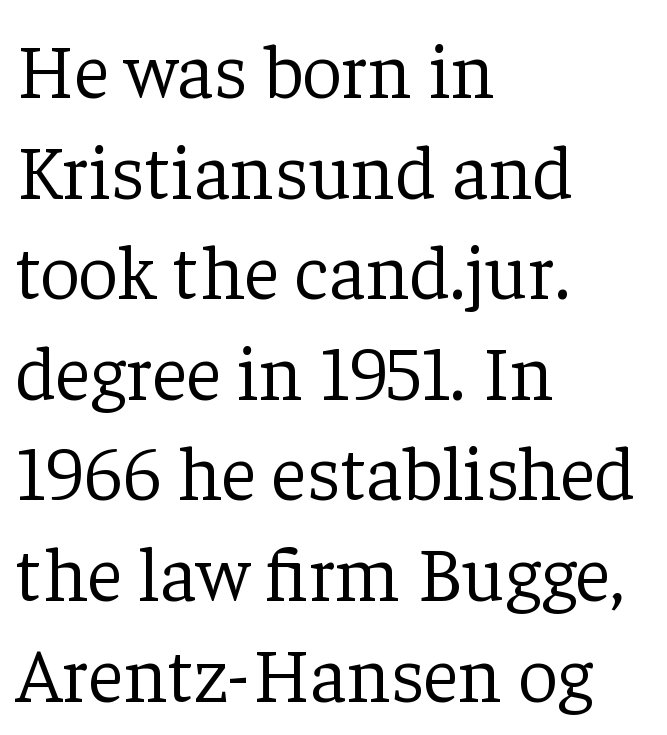
Note: serifs present on the glyphs. On a weight scale, this lands at 450 or below. A typesetter would call this leading conventional body-copy spacing. If you drew a ruler down the left edge, every line would touch it. Each letter keeps its own natural width here, so spacing adapts to shape.
